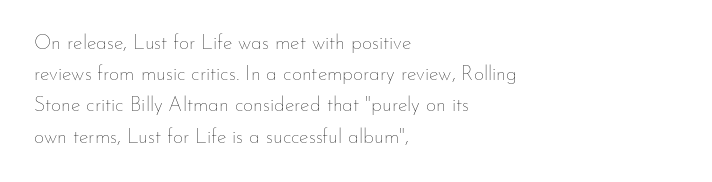
Q: Is the text bold? A: No.
Q: Is the text italic (slanted)? A: No, it is upright.
Q: Is the text underlined? A: No.
Q: How is the paragraph aligned? A: Left-aligned.
Q: Is the spacing between letters normal or unusually wide? A: Normal.
Q: Is the spacing between lines tight, normal or loose? A: Normal.
